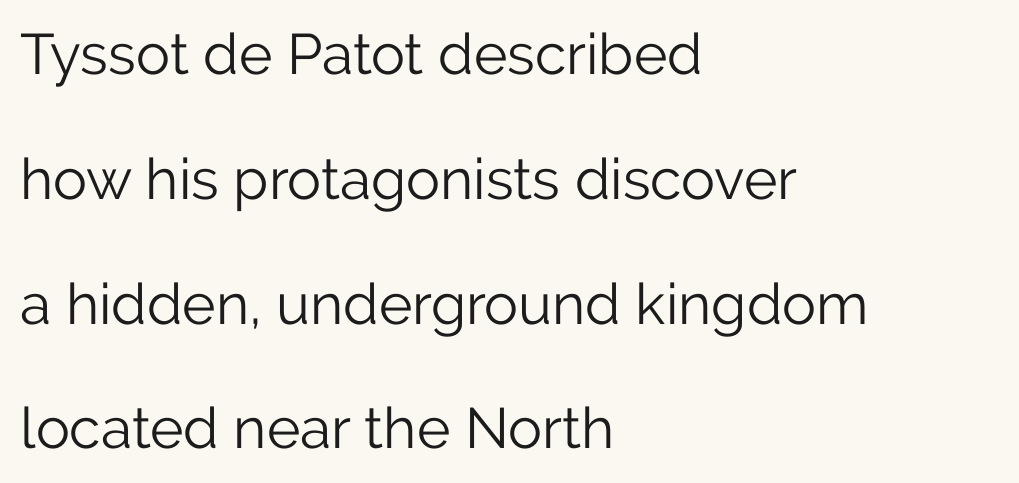
The image shows 57 px light sans-serif type, upright; set left-aligned, loose line spacing (2.19x), normal letter spacing, not underlined; low stroke contrast and a medium x-height.
